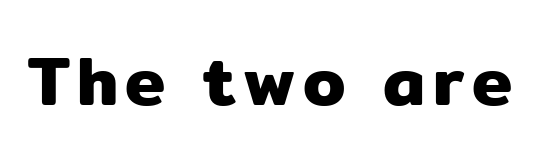
{"serif": "no", "italic": "no", "width": "normal", "stroke_contrast": "low", "x_height": "medium", "monospaced": "no", "underline": "no", "glyph_px": 68}
